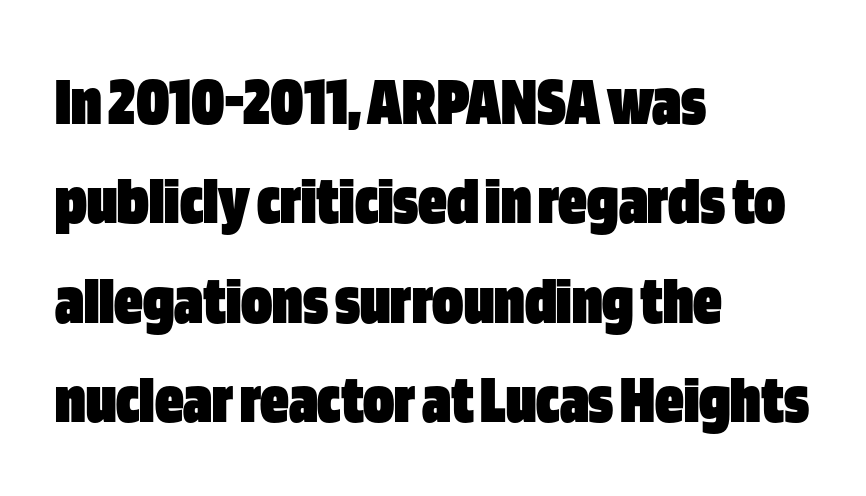
{"serif": "no", "italic": "no", "bold": "yes", "weight": "heavy", "width": "condensed", "stroke_contrast": "low", "x_height": "large", "monospaced": "no", "underline": "no", "align": "left", "line_spacing": "normal", "line_spacing_ratio": 1.4, "letter_spacing": "normal", "letter_spacing_em": 0.0, "glyph_px": 71}
